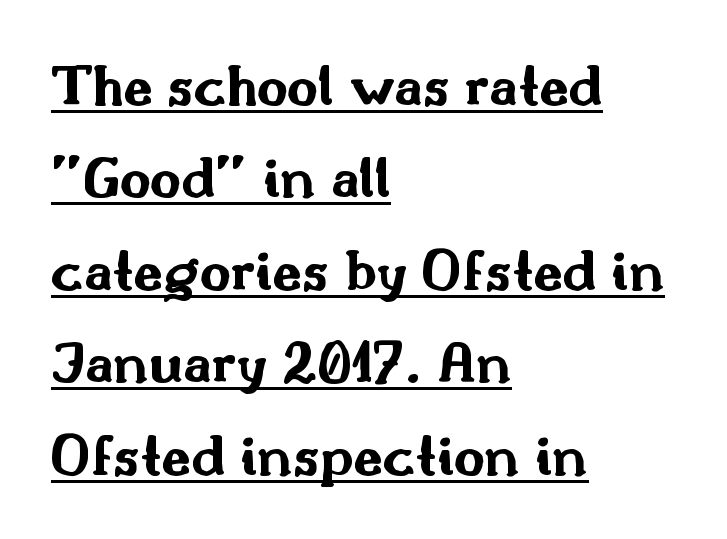
{"serif": "no", "italic": "no", "bold": "yes", "weight": "bold", "width": "wide", "stroke_contrast": "medium", "x_height": "small", "monospaced": "no", "underline": "yes", "align": "left", "line_spacing": "normal", "line_spacing_ratio": 1.54, "letter_spacing": "normal", "letter_spacing_em": 0.0, "glyph_px": 60}
